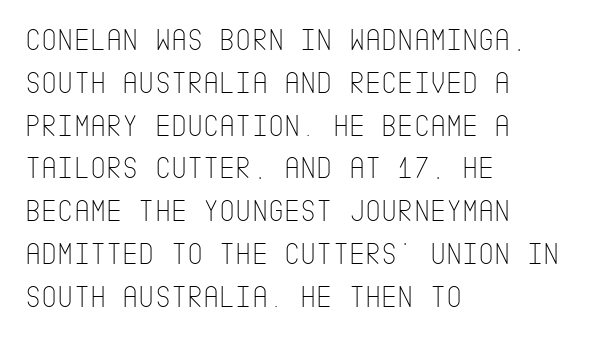
The image shows 31 px thin, condensed sans-serif type, upright; set left-aligned, normal line spacing (1.38x), normal letter spacing, not underlined; low stroke contrast and a large x-height.
